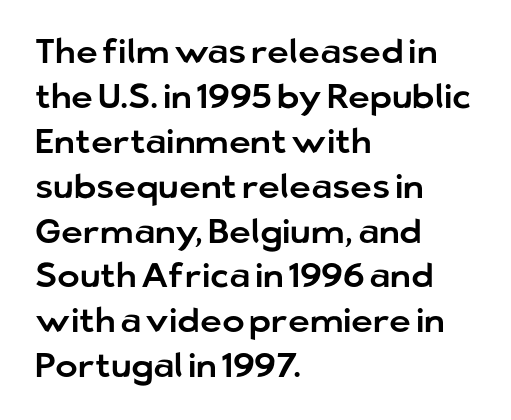
The image shows 34 px sans-serif type, upright; set left-aligned, normal line spacing (1.32x), normal letter spacing, not underlined; low stroke contrast and a medium x-height.
